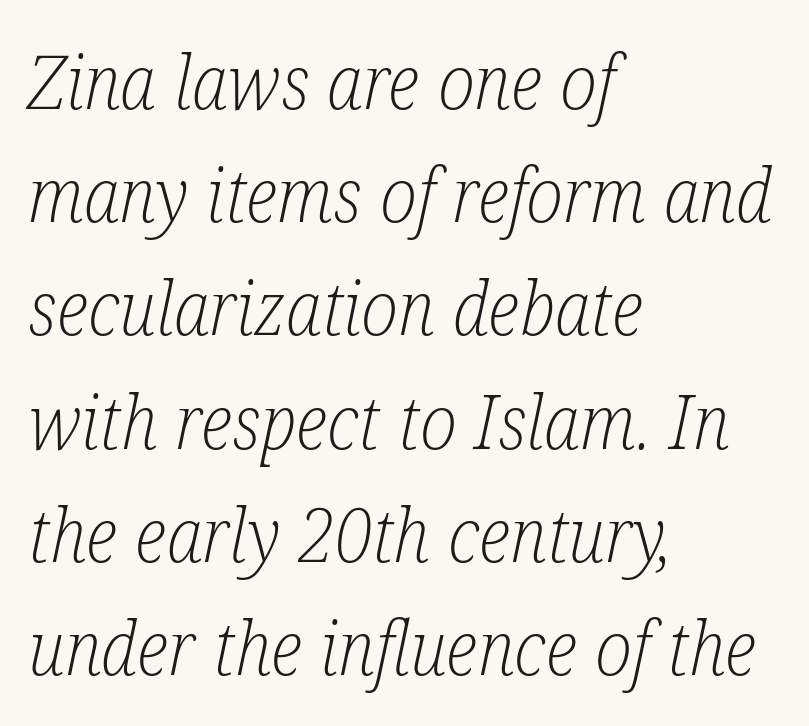
Q: Is the text bold? A: No.
Q: Is the text italic (slanted)? A: Yes, it leans right by about 12 degrees.
Q: Is the typeface a serif or a sans-serif typeface? A: Serif.
Q: Is the text underlined? A: No.
Q: How is the paragraph aligned? A: Left-aligned.
Q: Is the spacing between letters normal or unusually wide? A: Normal.
Q: Is the spacing between lines tight, normal or loose? A: Normal.
Q: Width (condensed, normal, or wide)? A: Condensed.
Q: Stroke contrast? A: Low.
Q: x-height? A: Medium.
Q: Monospaced? A: No.
